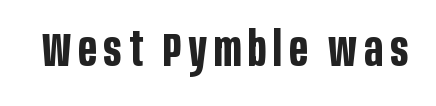
Descenders are the only things crossing below the line. Typographically, this falls in the sans-serif category. Does the weight exceed regular? Yes, all the way to bold. The rendering uses natural spacing where letterforms have individual widths. No italicization has been applied; the sample stays upright.
